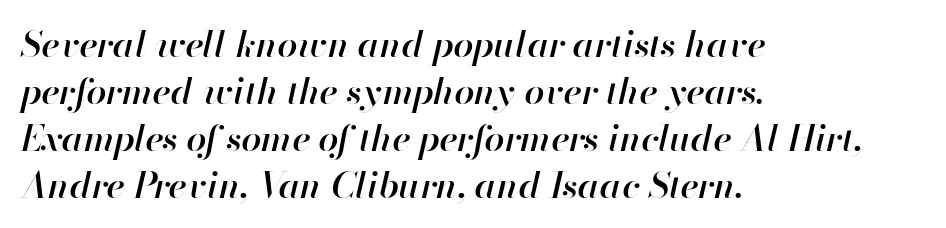
The image shows 36 px semibold type, italic (leaning right); set left-aligned, normal line spacing (1.31x), normal letter spacing, not underlined; high stroke contrast and a small x-height.
